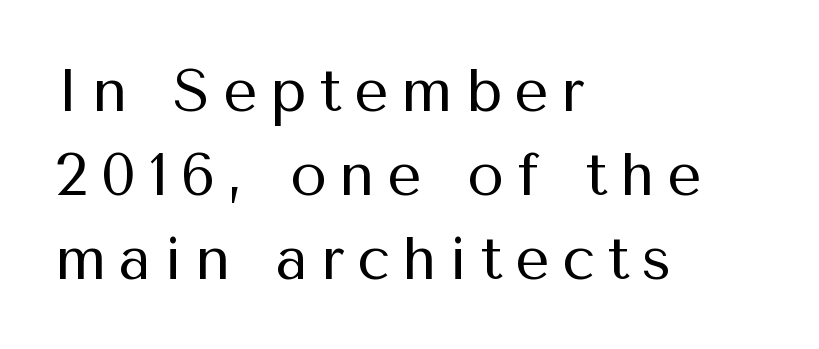
Q: Is the text bold? A: No.
Q: Is the text italic (slanted)? A: No, it is upright.
Q: Is the typeface a serif or a sans-serif typeface? A: Sans-serif.
Q: Is the text underlined? A: No.
Q: How is the paragraph aligned? A: Left-aligned.
Q: Is the spacing between letters normal or unusually wide? A: Unusually wide.
Q: Is the spacing between lines tight, normal or loose? A: Normal.
Q: Width (condensed, normal, or wide)? A: Normal.
Q: Stroke contrast? A: Medium.
Q: x-height? A: Medium.
Q: Monospaced? A: No.
